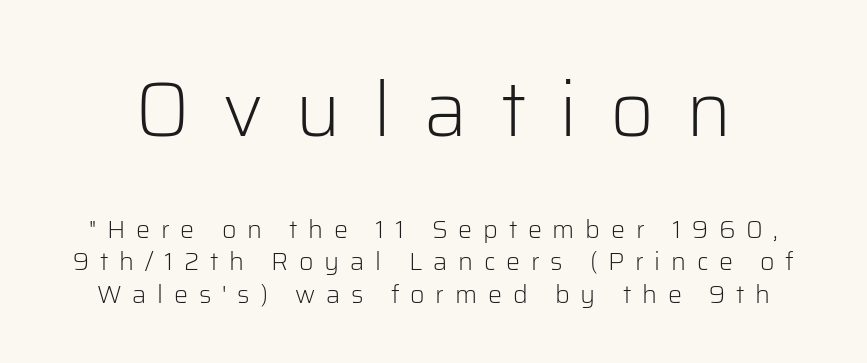
Q: Is the text bold? A: No.
Q: Is the text italic (slanted)? A: No, it is upright.
Q: Is the typeface a serif or a sans-serif typeface? A: Sans-serif.
Q: Is the text underlined? A: No.
Q: Is the spacing between letters normal or unusually wide? A: Unusually wide.
Q: Is the spacing between lines tight, normal or loose? A: Normal.
Q: Which block of text is set in a larger size, the first (top) or the second (bottom)? A: The first (top) one.
Q: Width (condensed, normal, or wide)? A: Normal.
Q: Stroke contrast? A: Low.
Q: x-height? A: Medium.
Q: Monospaced? A: No.
